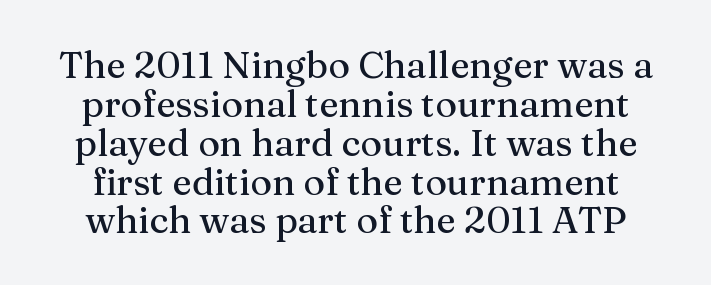
Q: Is the text italic (slanted)? A: No, it is upright.
Q: Is the typeface a serif or a sans-serif typeface? A: Serif.
Q: Is the text underlined? A: No.
Q: Is the spacing between letters normal or unusually wide? A: Normal.
Q: Is the spacing between lines tight, normal or loose? A: Tight.
Q: Width (condensed, normal, or wide)? A: Normal.
Q: Stroke contrast? A: Medium.
Q: x-height? A: Medium.
Q: Monospaced? A: No.
